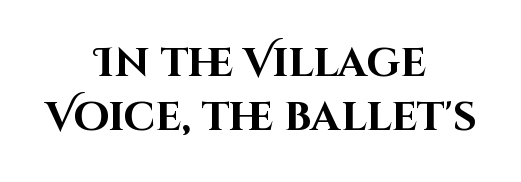
The image shows 41 px bold sans-serif type, upright; set centered, normal line spacing (1.32x), normal letter spacing, not underlined; high stroke contrast and a large x-height.
